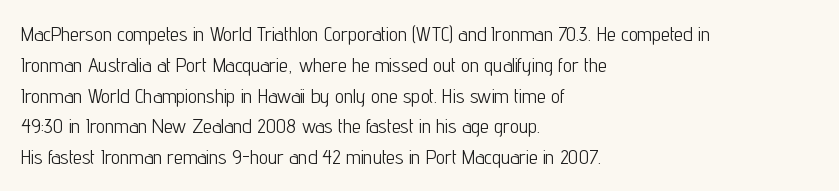
Q: Is the text bold? A: No.
Q: Is the text italic (slanted)? A: No, it is upright.
Q: Is the text underlined? A: No.
Q: How is the paragraph aligned? A: Left-aligned.
Q: Is the spacing between letters normal or unusually wide? A: Normal.
Q: Is the spacing between lines tight, normal or loose? A: Normal.
